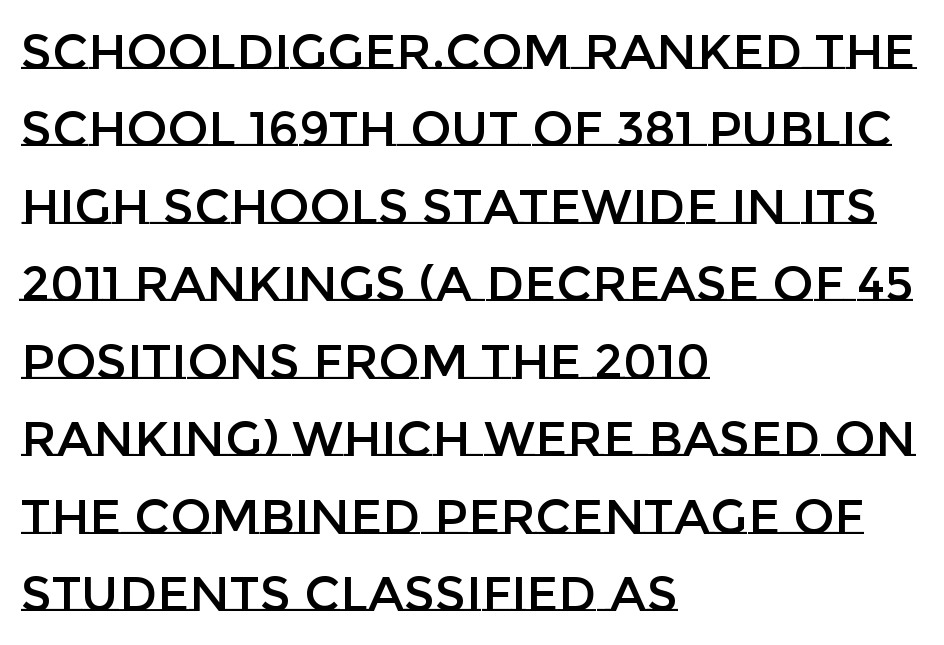
Q: Is the text italic (slanted)? A: No, it is upright.
Q: Is the text underlined? A: No.
Q: How is the paragraph aligned? A: Left-aligned.
Q: Is the spacing between letters normal or unusually wide? A: Normal.
Q: Is the spacing between lines tight, normal or loose? A: Normal.
Q: Width (condensed, normal, or wide)? A: Normal.
Q: Stroke contrast? A: Low.
Q: x-height? A: Large.
Q: Monospaced? A: No.
